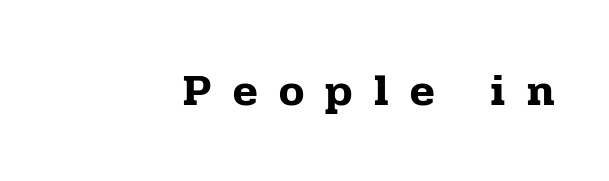
The image shows 45 px serif type, upright; set right-aligned, unusually wide letter spacing (+0.48 em), not underlined; low stroke contrast and a medium x-height.
